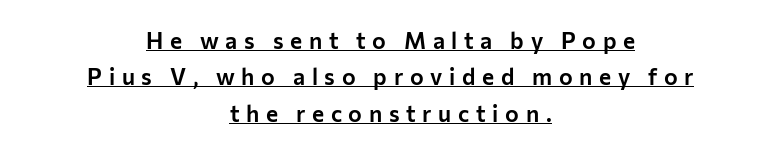
Looks like someone drew a line under every word here. The compositor balanced each line on the midline. Whoever set this chose a conventional vertical rhythm. Substantial extra tracking has been applied to these lines.
